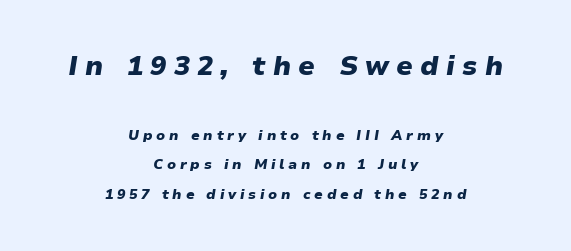
Caption: expanded tracking, letters set apart. Just letters on the line, the space beneath them empty. One glance says open: line gaps are wider than usual. A student would call this center alignment; a typographer would say set centered.
